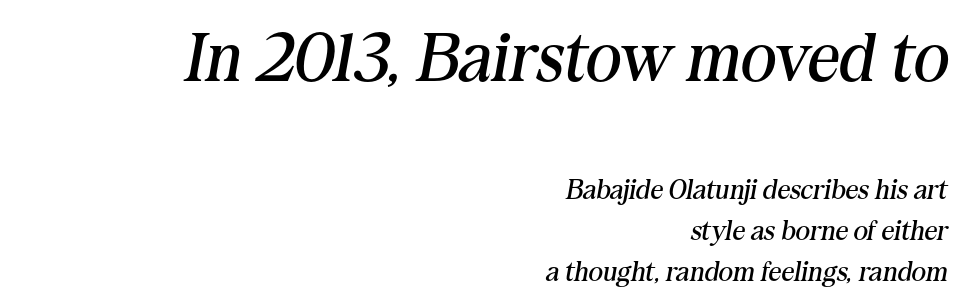
The whole block is typeset with a tilt. The letters advance in unequal steps, a hallmark of proportional type. This sample uses a serif face. The line texture is even and compact thanks to regular tracking. Right-aligned paragraph, ragged on the left.
